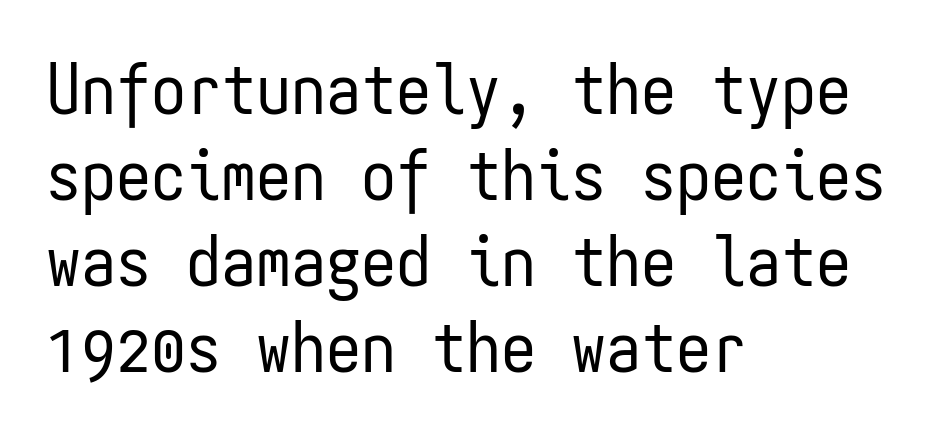
The image shows 70 px regular-weight, condensed sans-serif type, upright, monospaced; set left-aligned, line spacing 1.23x, normal letter spacing, not underlined; low stroke contrast and a medium x-height.
